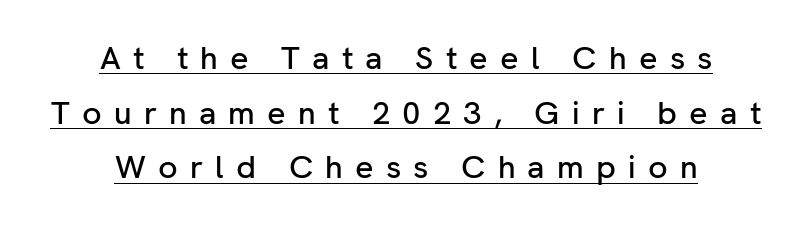
Typeset on center — no edge is straight. Characters remain perfectly vertical along every line. The letters advance in unequal steps, a hallmark of proportional type. Emphasis is given by a line drawn under the lettering.
